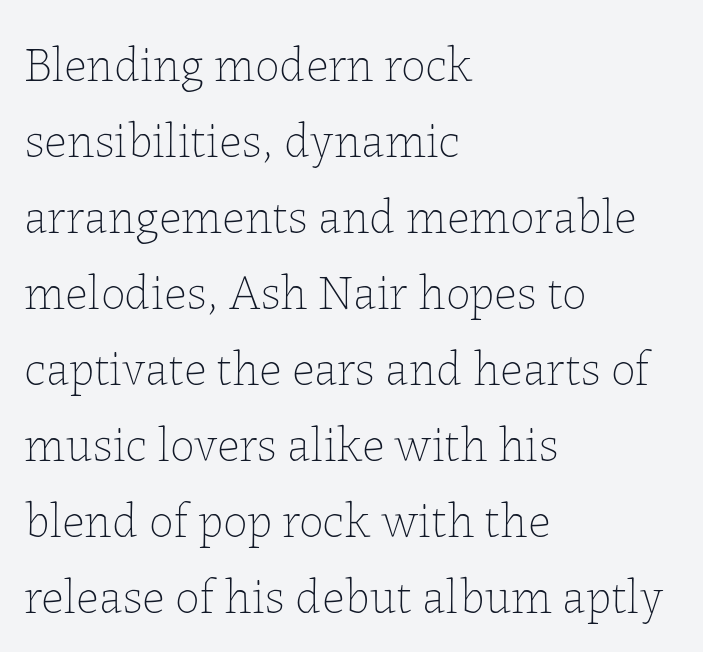
Q: Is the text bold? A: No.
Q: Is the text italic (slanted)? A: No, it is upright.
Q: Is the text underlined? A: No.
Q: How is the paragraph aligned? A: Left-aligned.
Q: Is the spacing between letters normal or unusually wide? A: Normal.
Q: Is the spacing between lines tight, normal or loose? A: Normal.
Q: Width (condensed, normal, or wide)? A: Normal.
Q: Stroke contrast? A: Low.
Q: x-height? A: Medium.
Q: Monospaced? A: No.
